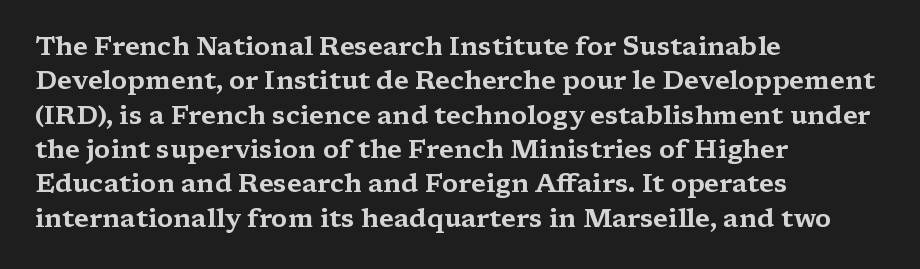
Here the glyphs are tracked normally, forming tight word shapes. Notice how the passage keeps a crisp vertical edge on the left only. A normal amount of white space separates one row of letters from the next. The string is rendered with underlining switched off.
